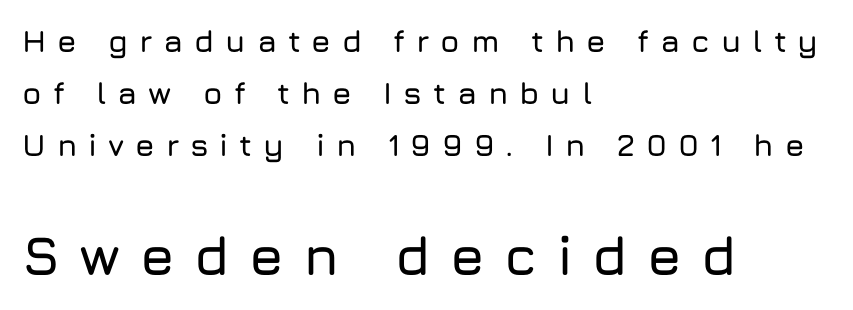
Whoever set this chose a conventional vertical rhythm. Note: smaller setting up top, larger setting below. Unlike italic type, these characters show no tilt at all. Loose tracking; the words dissolve into strings of separated letters. No word sits above an underline.
